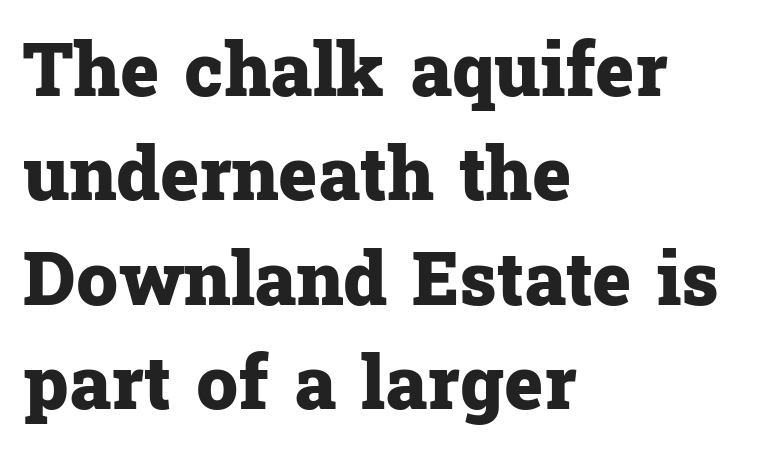
Spacing verdict: proportional, widths tailored to each character. You'd pick this weight for a headline — it's a proper bold. This sample uses plain, unmodified letter spacing. Every stem runs plumb, perpendicular to the baseline. Where is the straight margin? On the left.
